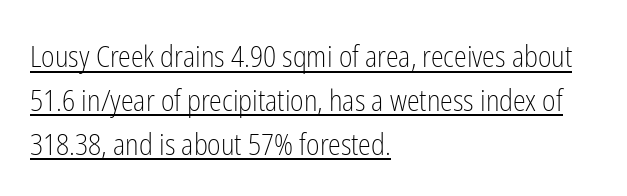
{"serif": "no", "italic": "no", "bold": "no", "weight": "light", "width": "condensed", "stroke_contrast": "low", "x_height": "medium", "monospaced": "no", "underline": "yes", "align": "left", "line_spacing": "normal", "line_spacing_ratio": 1.51, "letter_spacing": "normal", "letter_spacing_em": 0.0, "glyph_px": 29}
